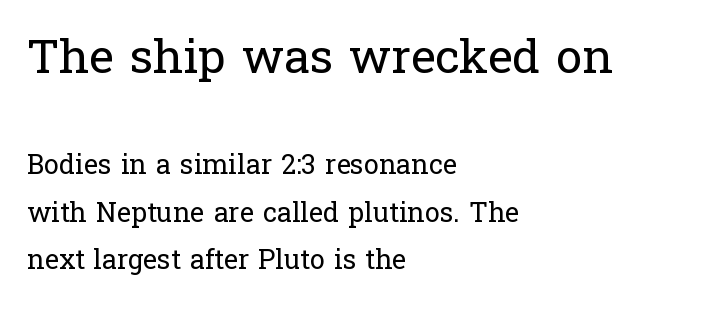
These lines are set flush left with a ragged right edge. The upper block of text is set noticeably larger than the block beneath it. The rendering uses natural spacing where letterforms have individual widths. Plain, unruled lines of type. The lettering stays uniformly vertical, giving the passage a roman look.
